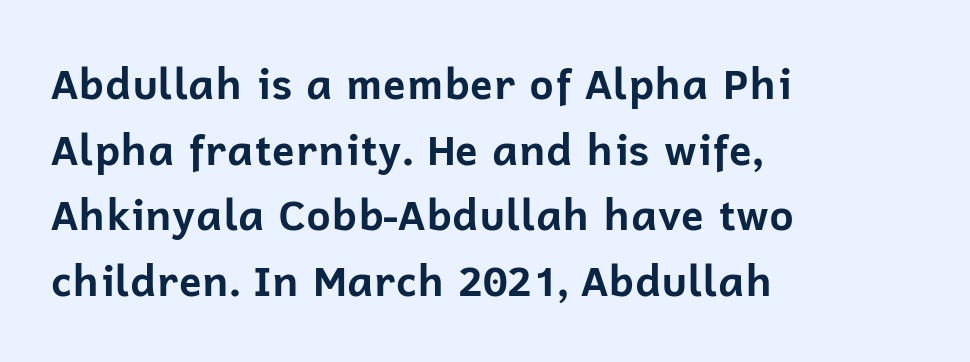
Q: Is the text bold? A: Yes.
Q: Is the text italic (slanted)? A: No, it is upright.
Q: Is the typeface a serif or a sans-serif typeface? A: Sans-serif.
Q: Is the text underlined? A: No.
Q: How is the paragraph aligned? A: Left-aligned.
Q: Is the spacing between letters normal or unusually wide? A: Normal.
Q: Is the spacing between lines tight, normal or loose? A: Normal.
Q: Width (condensed, normal, or wide)? A: Normal.
Q: Stroke contrast? A: Low.
Q: x-height? A: Medium.
Q: Monospaced? A: No.
